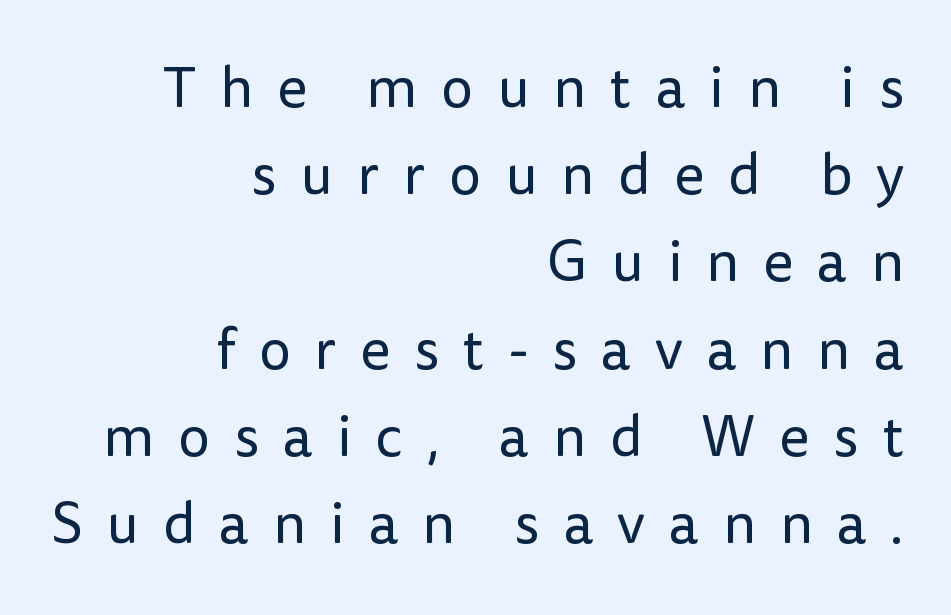
{"serif": "no", "italic": "no", "bold": "no", "weight": "regular", "width": "normal", "stroke_contrast": "low", "x_height": "medium", "monospaced": "no", "underline": "no", "align": "right", "line_spacing": "normal", "line_spacing_ratio": 1.53, "letter_spacing": "wide", "letter_spacing_em": 0.42, "glyph_px": 57}
